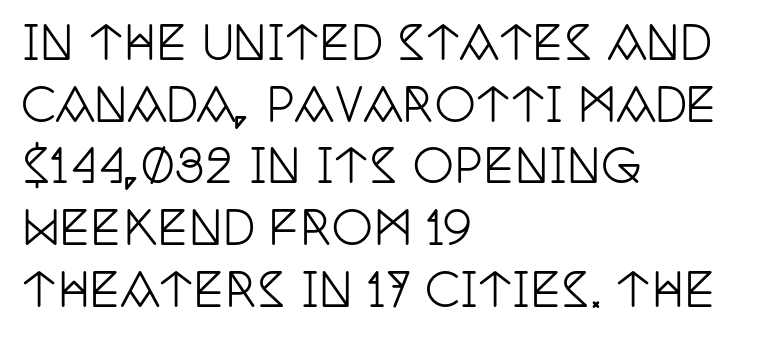
The image shows 46 px condensed serif type, upright; set left-aligned, normal line spacing (1.34x), normal letter spacing, not underlined; low stroke contrast and a large x-height.
